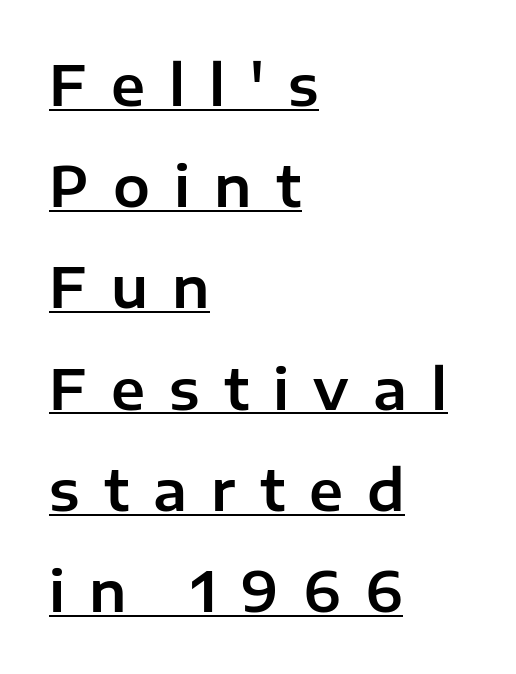
Q: Is the text italic (slanted)? A: No, it is upright.
Q: Is the typeface a serif or a sans-serif typeface? A: Sans-serif.
Q: Is the text underlined? A: Yes.
Q: How is the paragraph aligned? A: Left-aligned.
Q: Is the spacing between letters normal or unusually wide? A: Unusually wide.
Q: Width (condensed, normal, or wide)? A: Normal.
Q: Stroke contrast? A: Low.
Q: x-height? A: Medium.
Q: Monospaced? A: No.
